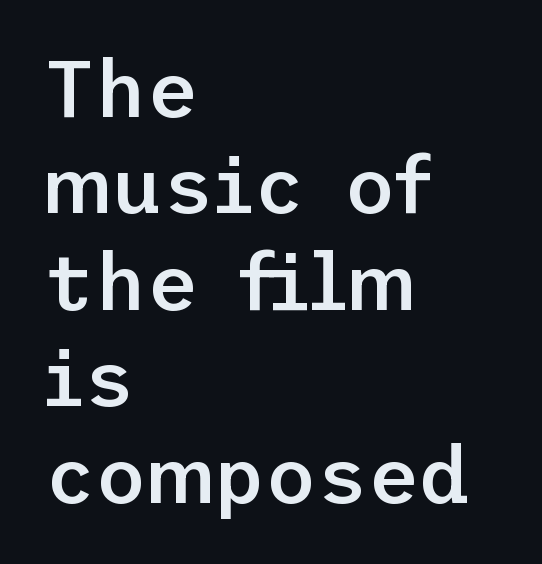
Tracking here is standard; glyphs follow each other at the usual distance. Examine the stroke ends and you'll find no serifs. How heavy is the stroke? Medium-heavy — a semibold, shy of bold. The space directly below the letters is spotless. The letters stand upright; this is a roman face. Does the copy run flush right? No — it runs flush left.
